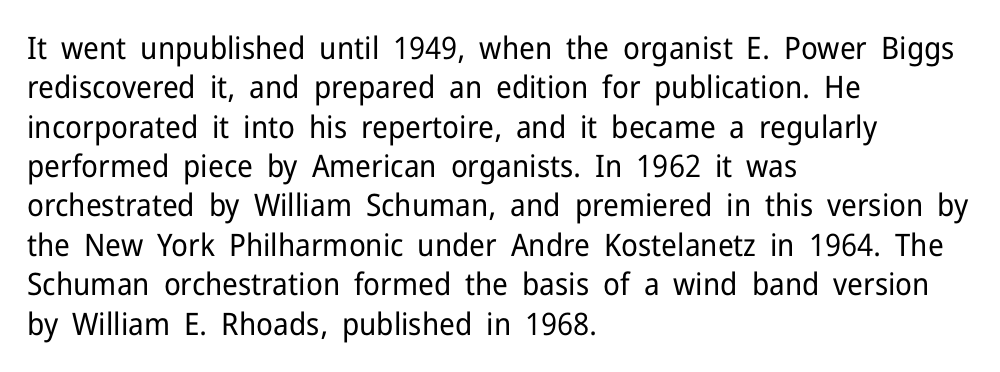
The font is comparable to plain body text, perhaps lighter. Do the characters align in a grid? No, the font is proportional. Every row of glyphs begins at an identical x-position on the left. Successive baselines arrive at the customary interval. The horizontal fit of the characters is conventional and even. Unlike a traditional serif, this face leaves its strokes unadorned.
